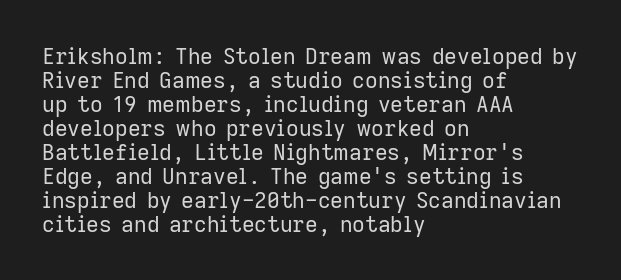
The image shows 22 px text type, upright; set left-aligned, tight line spacing (1.09x), normal letter spacing, not underlined.
